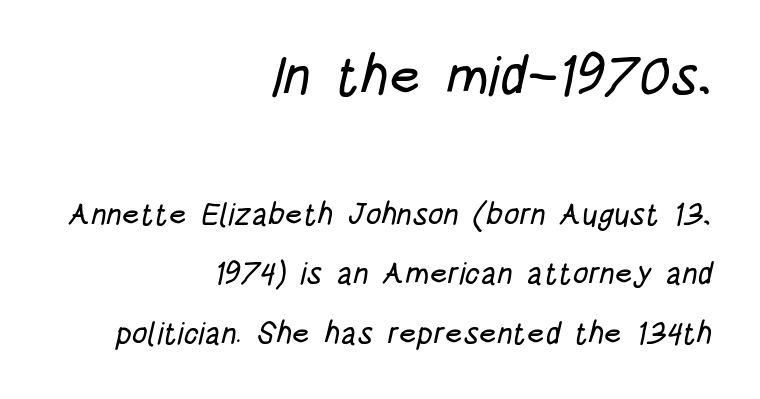
Reading down the block, your eye finds every line finishing at a fixed right position. Reading top to bottom, the characters get smaller at the block break. Check under the words: just untouched page. Whoever set this chose breathing room over compactness in the vertical rhythm. Nobody touched the tracking dial on this one.
